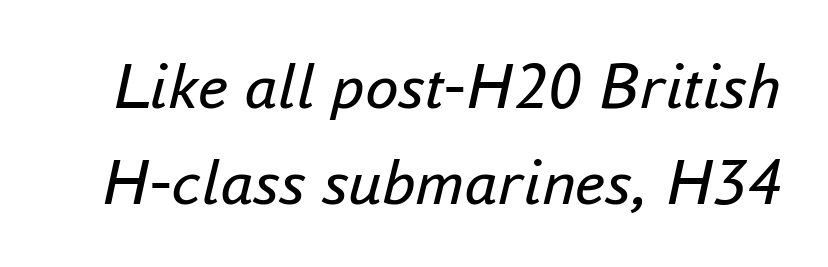
The image shows 67 px regular-weight type, italic (leaning right); set normal line spacing (1.43x), normal letter spacing, not underlined; low stroke contrast and a small x-height.
